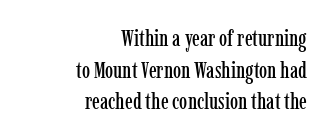
In CSS terms this would be text-align: right. Notice how the stems are strictly vertical — no italics here. The block of text has a typical density, with ordinary space between rows. Students, note that the glyphs here touch the page at normal intervals.
